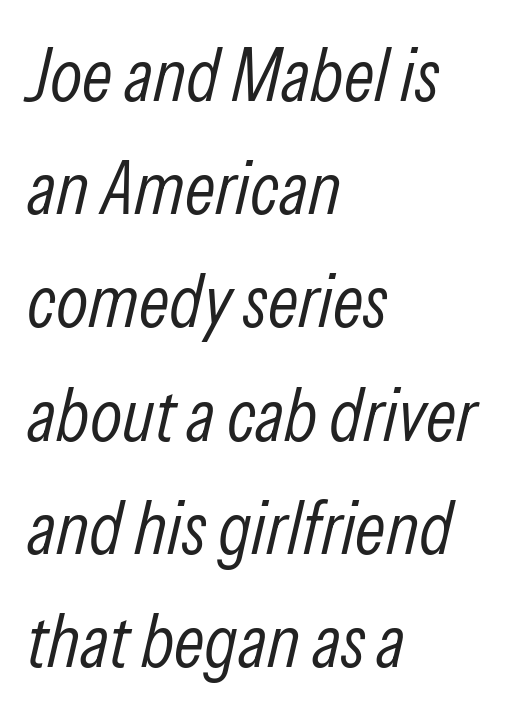
The image shows 75 px light, condensed type, italic (leaning right); set left-aligned, normal line spacing (1.51x), normal letter spacing, not underlined; low stroke contrast and a medium x-height.
